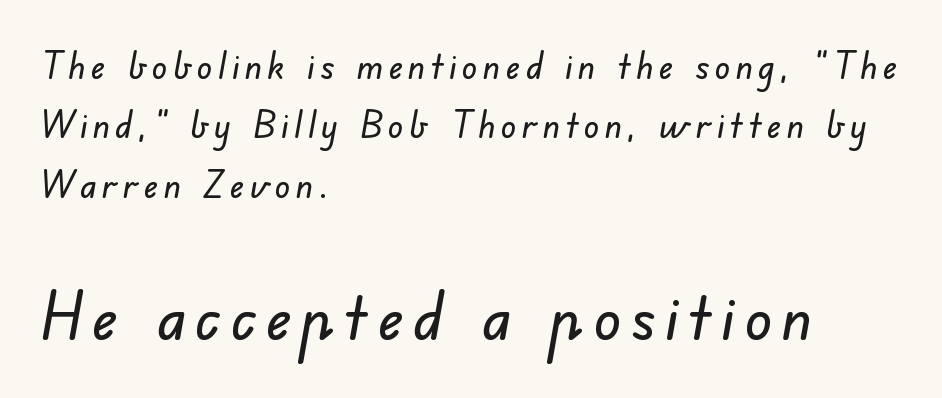
The image shows 67 px sans-serif type; set left-aligned, normal line spacing (1.56x), not underlined; the second (bottom) block is 1.76x larger; low stroke contrast and a small x-height.
